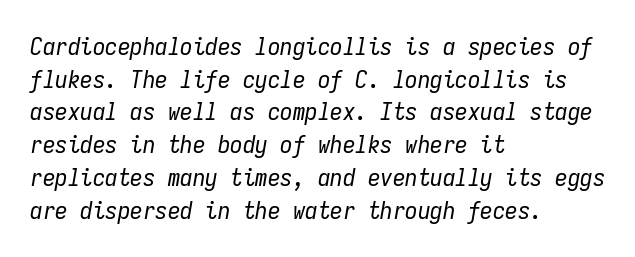
A normal amount of white space separates one row of letters from the next. This rendering uses left alignment, leaving the right contour irregular. Quick note: italic. The gap between lines stays unmarked. Each stroke keeps to a modest, everyday thickness or less.
